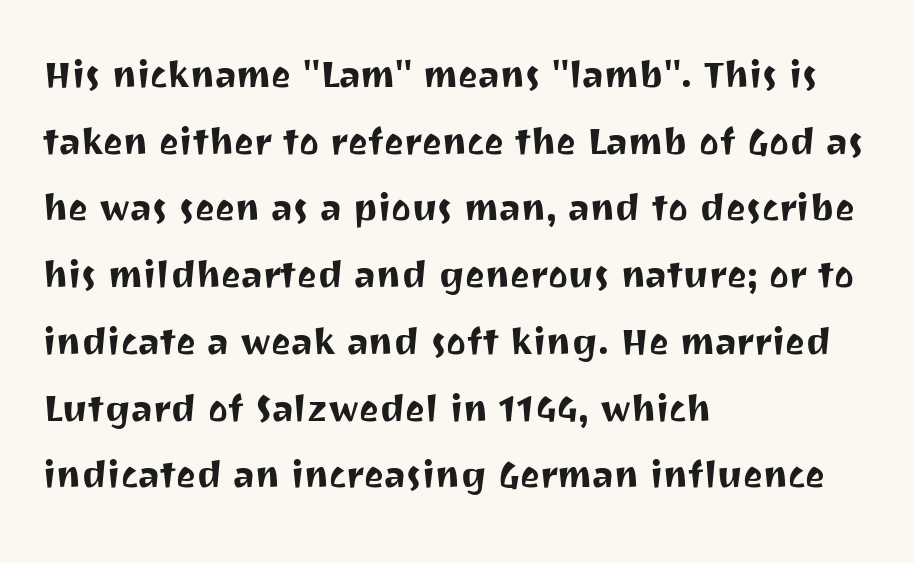
{"serif": "no", "italic": "no", "width": "normal", "stroke_contrast": "medium", "x_height": "medium", "monospaced": "no", "underline": "no", "align": "left", "line_spacing": "normal", "line_spacing_ratio": 1.42, "letter_spacing": "normal", "letter_spacing_em": 0.0, "glyph_px": 47}
